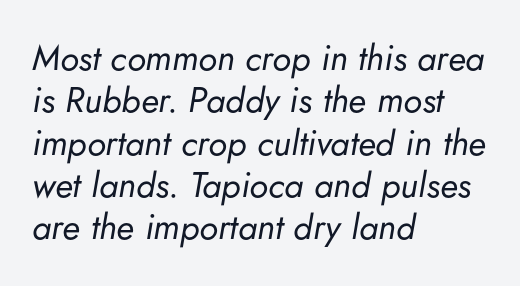
The image shows 35 px regular-weight type, italic (leaning right); set left-aligned, line spacing 1.21x, normal letter spacing, not underlined; low stroke contrast and a small x-height.
